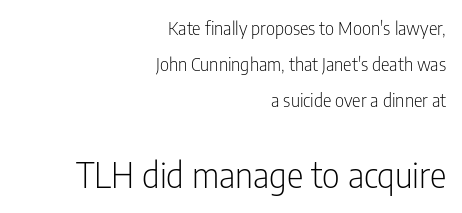
{"serif": "no", "italic": "no", "bold": "no", "weight": "light", "width": "condensed", "stroke_contrast": "low", "x_height": "medium", "monospaced": "no", "underline": "no", "align": "right", "line_spacing": "loose", "line_spacing_ratio": 1.99, "letter_spacing": "normal", "letter_spacing_em": 0.0, "larger_block": "second", "size_ratio": 1.94, "glyph_px": 35}
